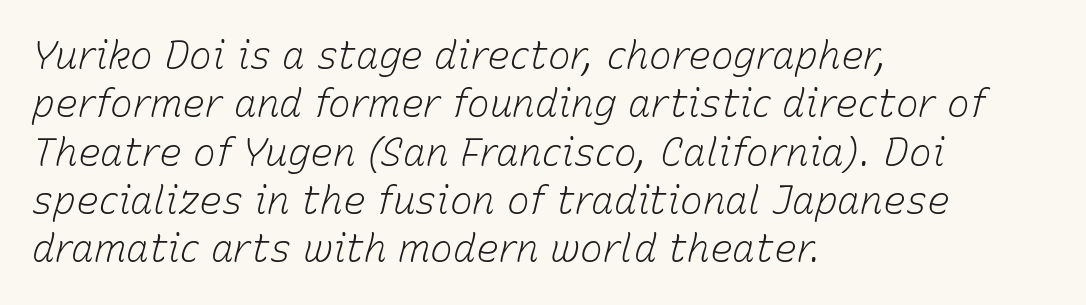
Layout note: lines flush left. You could not count columns in this text — the font is proportionally spaced. Students, note that the glyphs here touch the page at normal intervals. No letter is thick-stroked: the sample isn't bold.
